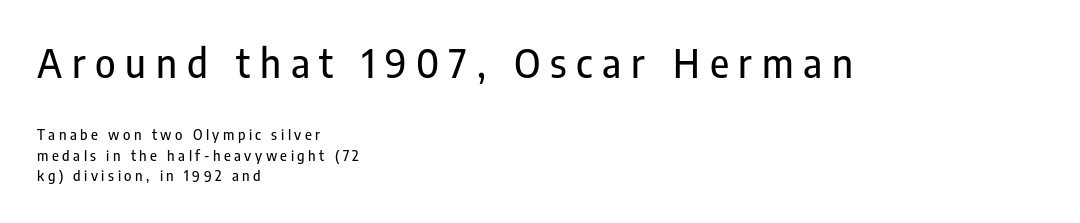
Q: Is the text italic (slanted)? A: No, it is upright.
Q: Is the typeface a serif or a sans-serif typeface? A: Sans-serif.
Q: Is the text underlined? A: No.
Q: How is the paragraph aligned? A: Left-aligned.
Q: Is the spacing between letters normal or unusually wide? A: Unusually wide.
Q: Is the spacing between lines tight, normal or loose? A: Normal.
Q: Which block of text is set in a larger size, the first (top) or the second (bottom)? A: The first (top) one.
Q: Width (condensed, normal, or wide)? A: Condensed.
Q: Stroke contrast? A: Low.
Q: x-height? A: Medium.
Q: Monospaced? A: No.
